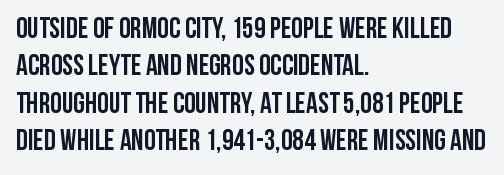
A classic flush-left, rag-right setting is used for this passage. The space beneath each line is pristine and unruled. Emphasis by weight is at full strength: bold. The passage shown is typeset with a sans-serif family. Regular leading. No italicization has been applied; the sample stays upright.
